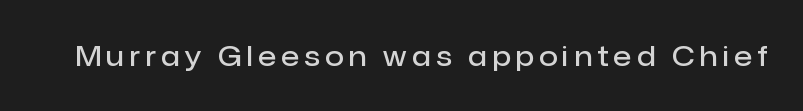
Q: Is the text bold? A: Semi-bold.
Q: Is the text italic (slanted)? A: No, it is upright.
Q: Is the text underlined? A: No.
Q: Is the spacing between letters normal or unusually wide? A: Unusually wide.
